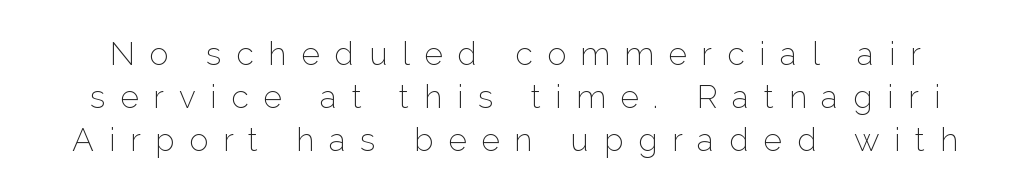
The image shows 32 px thin sans-serif type, upright; set normal line spacing (1.34x), unusually wide letter spacing (+0.46 em), not underlined; low stroke contrast and a medium x-height.
